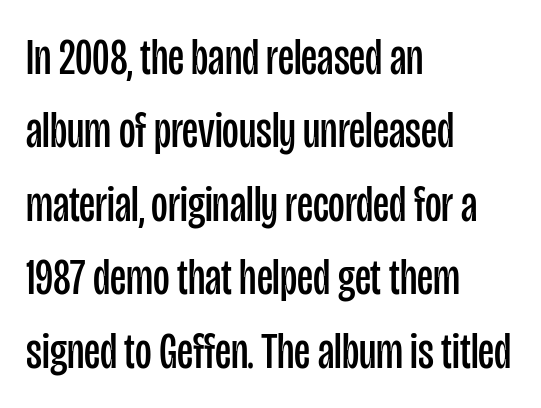
The image shows 51 px regular-weight, condensed sans-serif type, upright; set left-aligned, normal line spacing (1.44x), normal letter spacing, not underlined; low stroke contrast and a large x-height.
